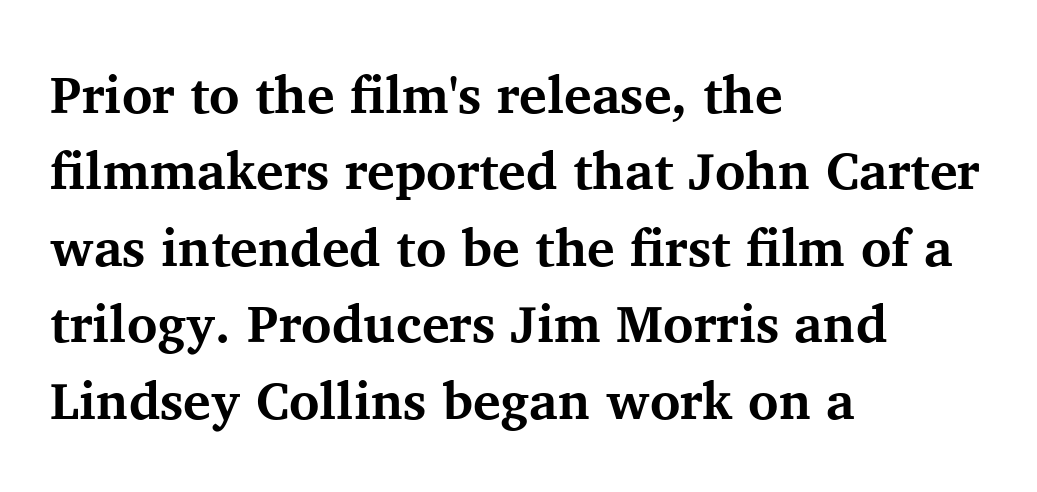
Q: Is the text bold? A: Yes.
Q: Is the text italic (slanted)? A: No, it is upright.
Q: Is the typeface a serif or a sans-serif typeface? A: Serif.
Q: Is the text underlined? A: No.
Q: How is the paragraph aligned? A: Left-aligned.
Q: Is the spacing between letters normal or unusually wide? A: Normal.
Q: Is the spacing between lines tight, normal or loose? A: Normal.
Q: Width (condensed, normal, or wide)? A: Normal.
Q: Stroke contrast? A: Medium.
Q: x-height? A: Medium.
Q: Monospaced? A: No.
